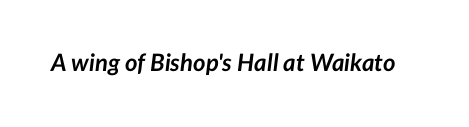
Q: Is the text bold? A: Yes.
Q: Is the text italic (slanted)? A: Yes, it leans right by about 7 degrees.
Q: Is the text underlined? A: No.
Q: Is the spacing between letters normal or unusually wide? A: Normal.
